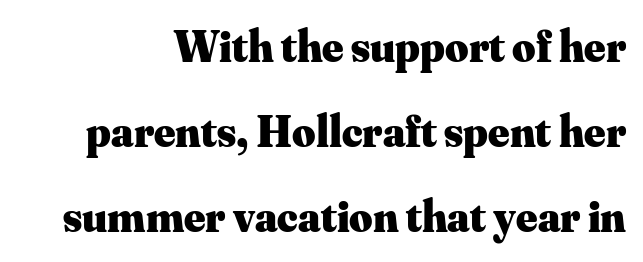
The image shows 45 px heavy serif type, upright; set line spacing 1.89x, normal letter spacing, not underlined; medium stroke contrast and a small x-height.
